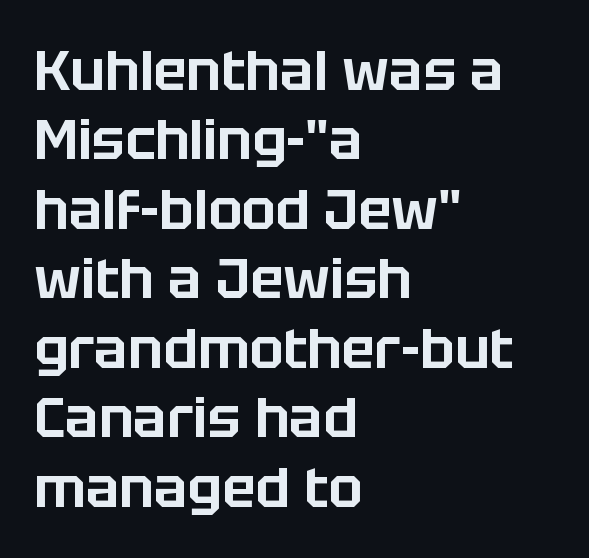
The image shows 56 px sans-serif type, upright; set left-aligned, line spacing 1.24x, normal letter spacing, not underlined; low stroke contrast and a large x-height.
